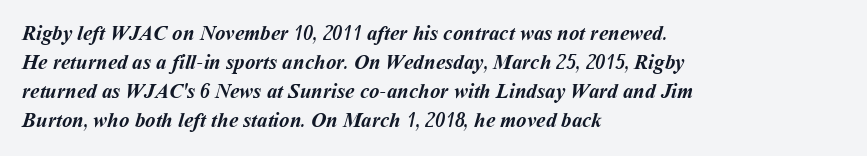
{"bold": "yes", "underline": "no", "align": "left", "line_spacing": "normal", "line_spacing_ratio": 1.38, "letter_spacing": "normal", "letter_spacing_em": 0.0, "glyph_px": 21}
